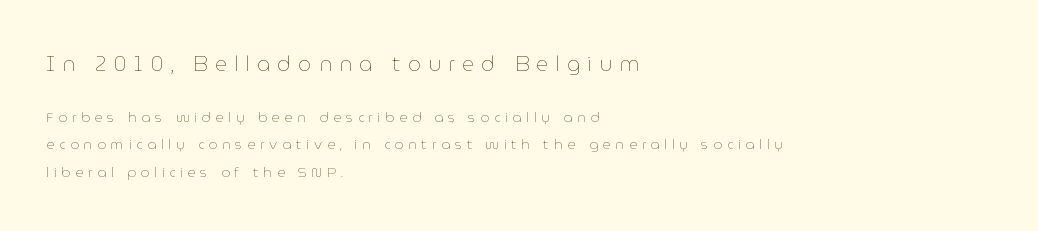
Q: Is the text bold? A: No.
Q: Is the text italic (slanted)? A: No, it is upright.
Q: Is the text underlined? A: No.
Q: How is the paragraph aligned? A: Left-aligned.
Q: Is the spacing between letters normal or unusually wide? A: Unusually wide.
Q: Is the spacing between lines tight, normal or loose? A: Loose.
Q: Which block of text is set in a larger size, the first (top) or the second (bottom)? A: The first (top) one.
